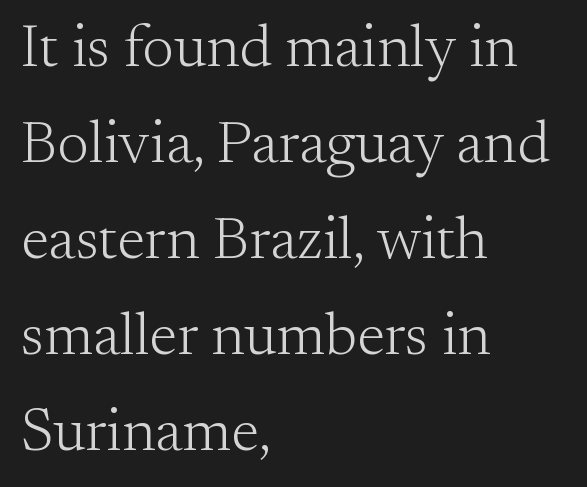
Q: Is the text bold? A: No.
Q: Is the text italic (slanted)? A: No, it is upright.
Q: Is the typeface a serif or a sans-serif typeface? A: Serif.
Q: Is the text underlined? A: No.
Q: How is the paragraph aligned? A: Left-aligned.
Q: Is the spacing between letters normal or unusually wide? A: Normal.
Q: Is the spacing between lines tight, normal or loose? A: Normal.
Q: Width (condensed, normal, or wide)? A: Normal.
Q: Stroke contrast? A: Medium.
Q: x-height? A: Small.
Q: Monospaced? A: No.
